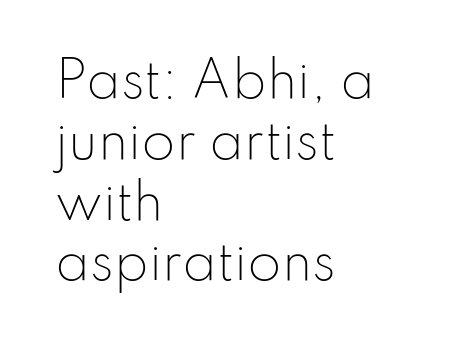
The weight would be labelled regular, book, light, or lighter still. Each letter's strokes conclude bluntly, with no projecting serifs. The rag falls on the right side of this text block. Proportional: the letters do not fall into vertical columns. Nope, not italic — everything's standing straight.
